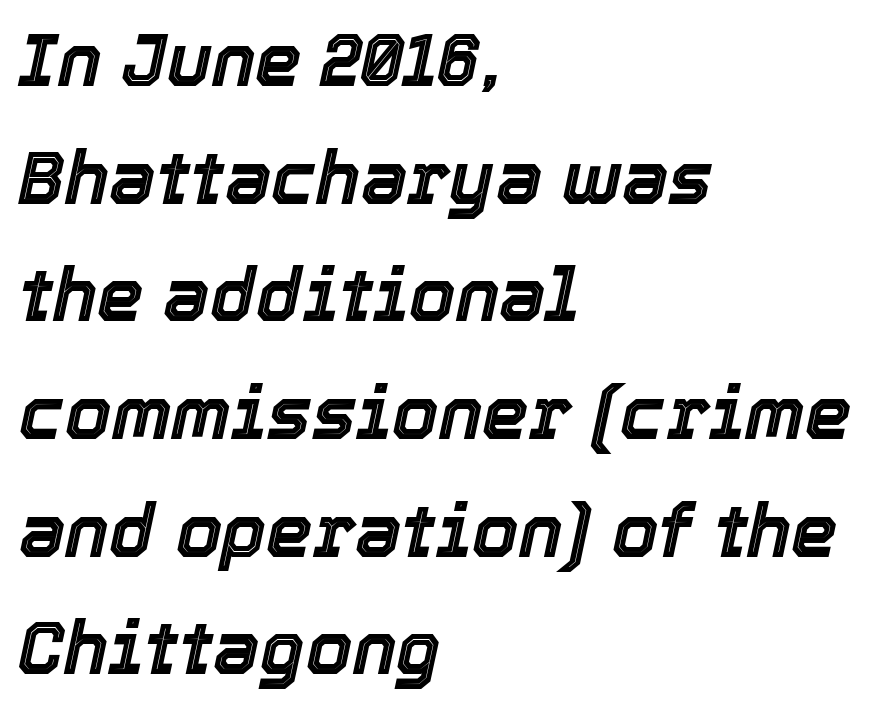
The image shows 74 px text type, italic (leaning right); set left-aligned, normal line spacing (1.59x), normal letter spacing, not underlined; a medium x-height.
